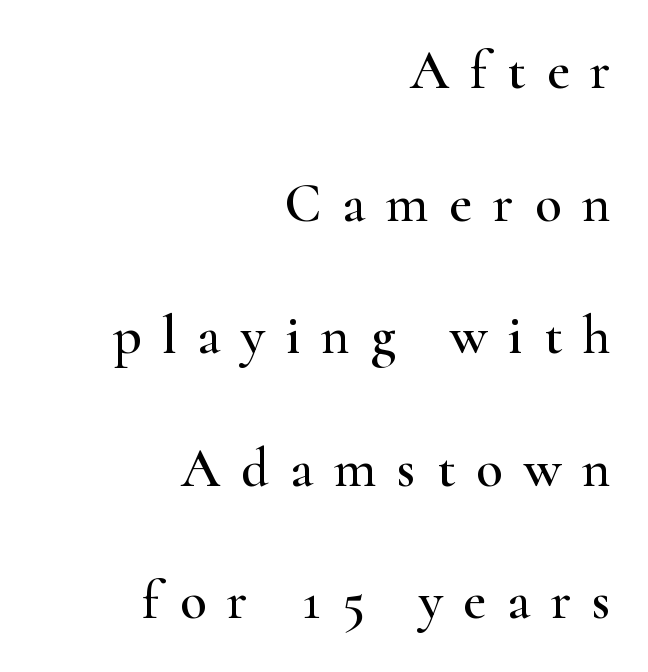
The image shows 55 px wide serif type, upright; set right-aligned, loose line spacing (2.41x), unusually wide letter spacing (+0.38 em), not underlined; high stroke contrast and a small x-height.
